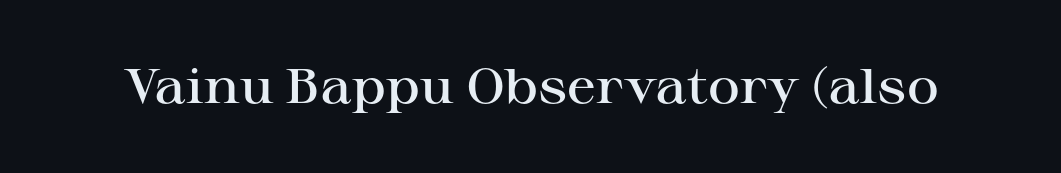
In terms of posture, this sample is upright. Every letter is mildly thick-stroked: semibold rather than bold. Honestly, the letter spacing is just normal — you wouldn't notice it. Stroke terminals: seriffed. The specimen omits any rule beneath the text block's lines.
